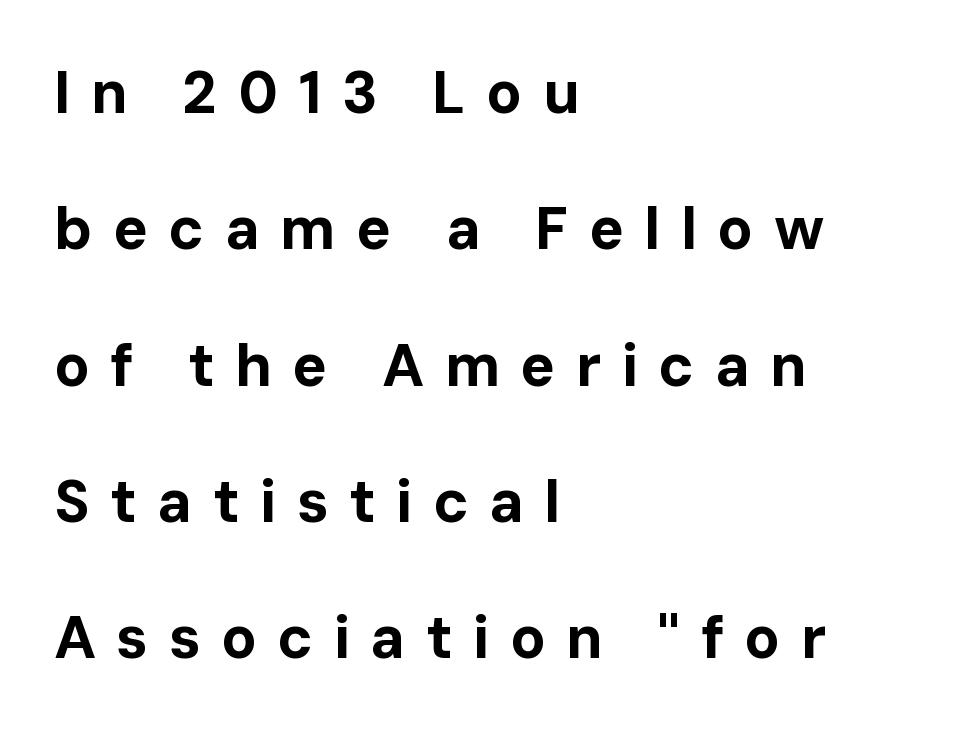
The image shows 59 px bold sans-serif type, upright; set left-aligned, loose line spacing (2.31x), unusually wide letter spacing (+0.34 em), not underlined; low stroke contrast and a medium x-height.
